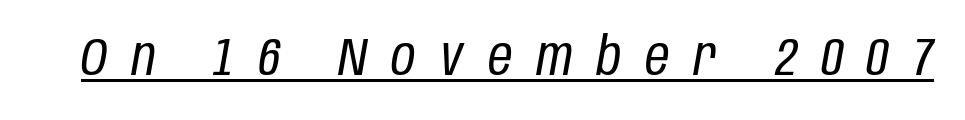
The text carries the slant typical of an italic or oblique font. The letters look calm and open, with moderate or lighter stems. Think of a printed novel: that variable character pitch is what you see here. The typesetter has applied underlining to the passage shown. These lines have a slow, spaced-out rhythm from letter to letter.
